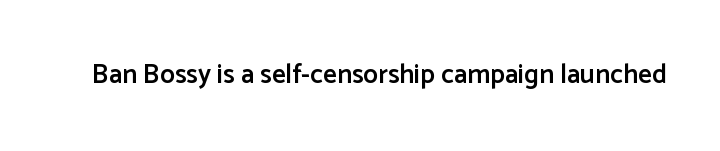
{"italic": "no", "bold": "semi", "underline": "no", "letter_spacing": "normal", "letter_spacing_em": 0.0, "glyph_px": 27}
